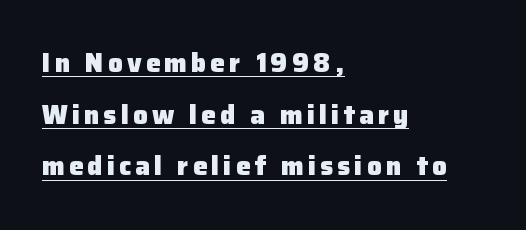
{"italic": "no", "bold": "yes", "underline": "yes", "align": "left", "line_spacing": "loose", "line_spacing_ratio": 1.99, "glyph_px": 26}
